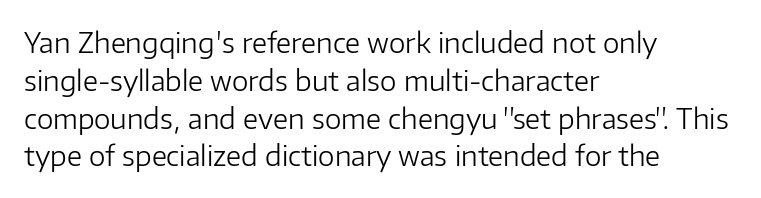
{"serif": "no", "italic": "no", "bold": "no", "weight": "light", "width": "normal", "stroke_contrast": "low", "x_height": "medium", "monospaced": "no", "underline": "no", "align": "left", "line_spacing": "normal", "line_spacing_ratio": 1.35, "letter_spacing": "normal", "letter_spacing_em": 0.0, "glyph_px": 28}
